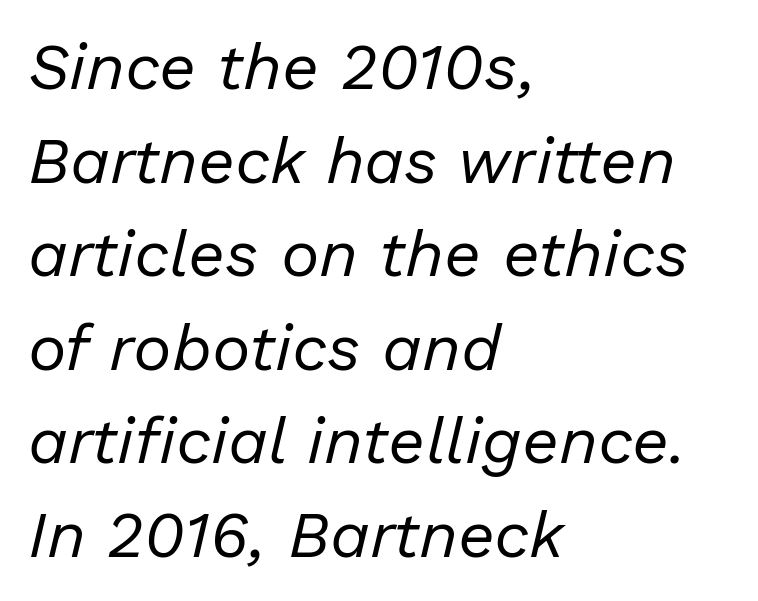
Looks like regular typesetting: each glyph gets only the width it needs. Quick note: interline space is typical. These lines are set flush left with a ragged right edge. Is the letter spacing exaggerated? No — it looks like the ordinary default.
